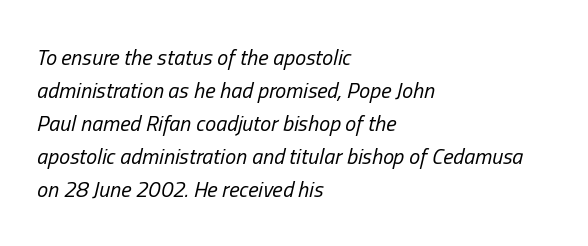
{"italic": "yes", "lean": "right", "slant_degrees": 13, "bold": "no", "underline": "no", "align": "left", "line_spacing": "normal", "line_spacing_ratio": 1.5, "letter_spacing": "normal", "letter_spacing_em": 0.0, "glyph_px": 22}
